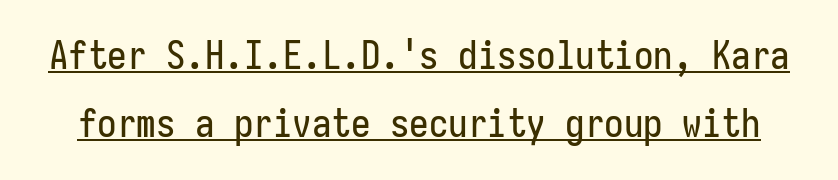
{"serif": "no", "italic": "no", "width": "condensed", "stroke_contrast": "low", "x_height": "medium", "monospaced": "yes", "underline": "yes", "line_spacing_ratio": 1.74, "letter_spacing": "normal", "letter_spacing_em": 0.0, "glyph_px": 39}
